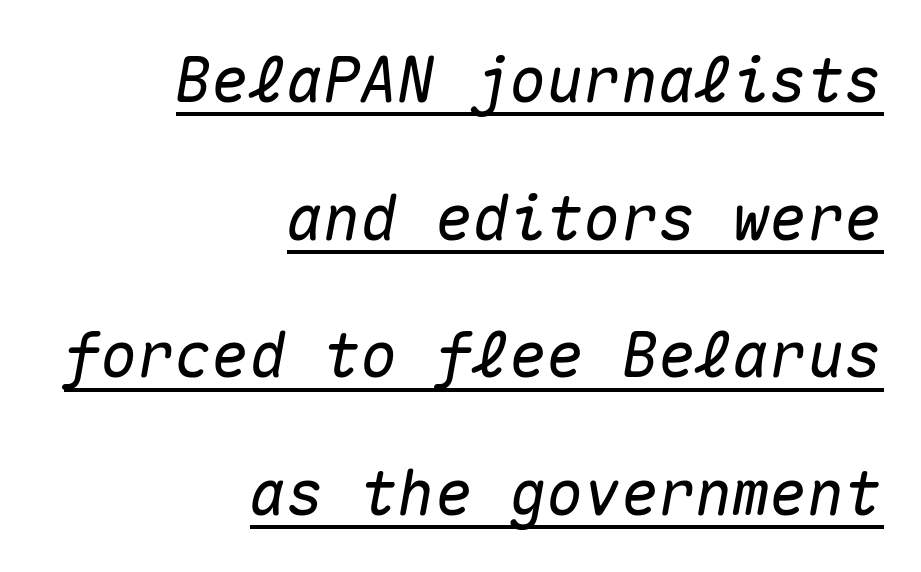
Honestly, the underline is the first thing you notice here. Glyph-to-glyph distance matches everyday printed text. Visually the block forms a straight wall on the right and a jagged coastline on the left. Think of a typewriter: that constant character pitch is what you see here. If you drew a line through each stem, it would be angled. The passage shown stacks its lines with a broad gap.
